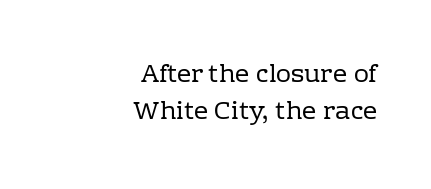
Whoever set this chose a conventional vertical rhythm. A clean baseline with only descenders dipping below it. Ink coverage per letter is moderate at most. The letters sit at their default tracking, neither squeezed nor spread. Every row of glyphs terminates at an identical x-position on the right.
